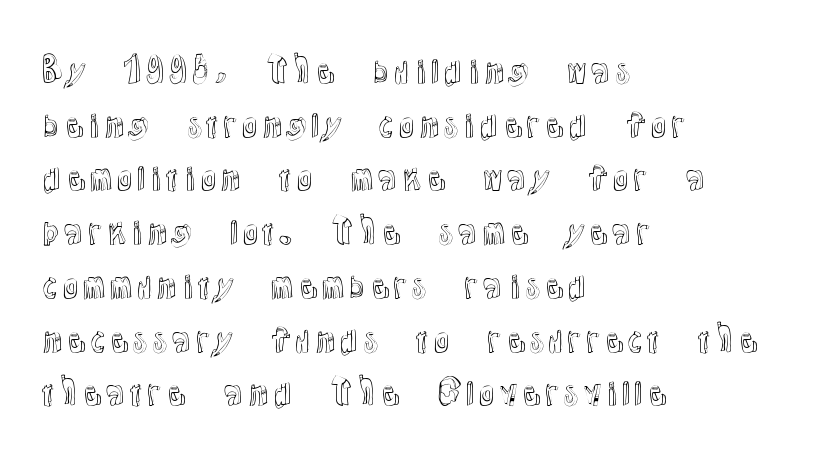
The image shows 34 px text type, upright; set left-aligned, normal line spacing (1.58x), normal letter spacing, not underlined; a medium x-height.
